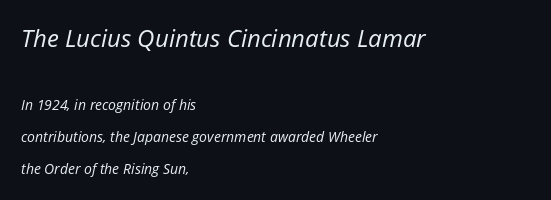
The image shows 24 px text type, italic (leaning right); set left-aligned, loose line spacing (2.28x), normal letter spacing, not underlined; the first (top) block is 1.71x larger.
